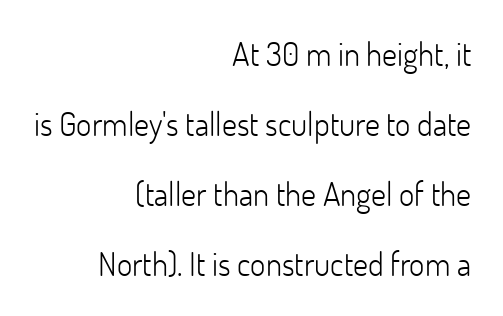
Every character sits straight up, as roman type does. Plain, unruled lines of type. The rendering uses a large line-height, opening up the rows. You can tell from the bare stems that sans-serif type was used.
